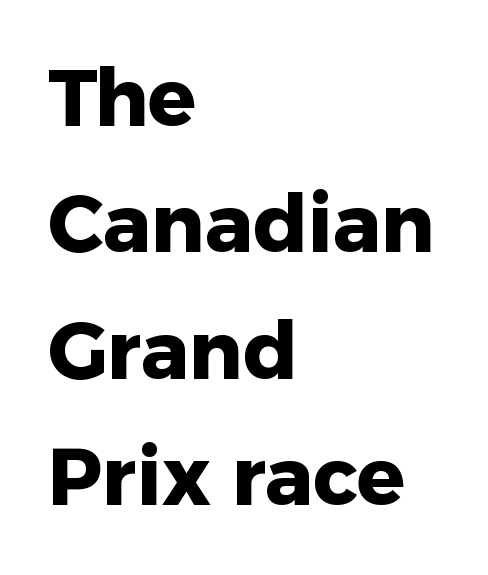
Notice how the stems are strictly vertical — no italics here. Does the leading feel generous? No, just average. Honestly, there is no underline to notice here at all. These lines are rendered in a variable-pitch font. This sample uses a sans-serif face.
